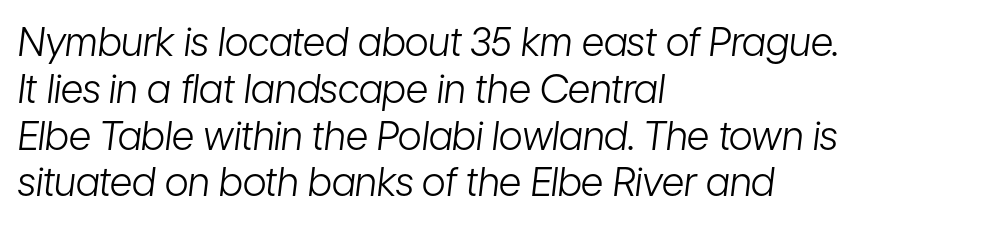
{"italic": "yes", "lean": "right", "slant_degrees": 7, "bold": "no", "weight": "light", "width": "condensed", "stroke_contrast": "low", "x_height": "medium", "monospaced": "no", "underline": "no", "align": "left", "line_spacing_ratio": 1.2, "letter_spacing": "normal", "letter_spacing_em": 0.0, "glyph_px": 39}
